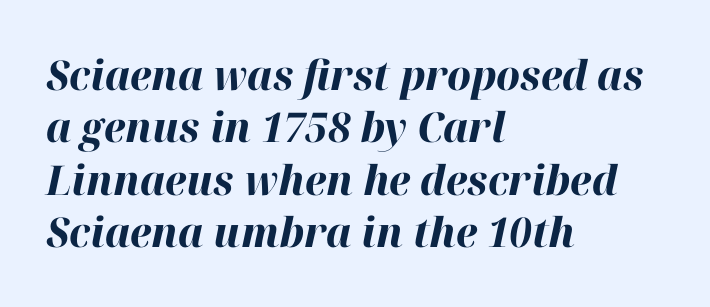
The image shows 41 px bold type, italic (leaning right); set left-aligned, normal line spacing (1.28x), normal letter spacing, not underlined; high stroke contrast and a medium x-height.
